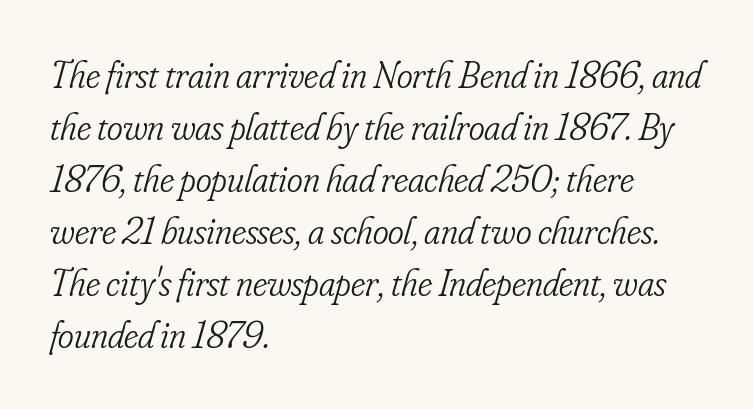
{"serif": "yes", "italic": "yes", "lean": "right", "slant_degrees": 16, "bold": "no", "weight": "light", "width": "condensed", "stroke_contrast": "low", "x_height": "small", "monospaced": "no", "underline": "no", "align": "left", "line_spacing": "normal", "line_spacing_ratio": 1.37, "letter_spacing": "normal", "letter_spacing_em": 0.0, "glyph_px": 38}
